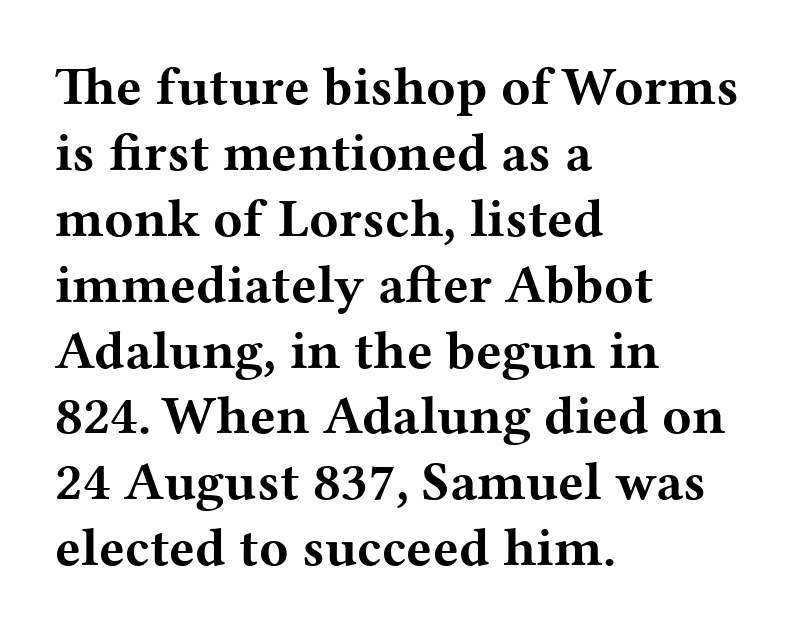
Q: Is the text bold? A: Yes.
Q: Is the text italic (slanted)? A: No, it is upright.
Q: Is the typeface a serif or a sans-serif typeface? A: Serif.
Q: Is the text underlined? A: No.
Q: How is the paragraph aligned? A: Left-aligned.
Q: Is the spacing between letters normal or unusually wide? A: Normal.
Q: Width (condensed, normal, or wide)? A: Wide.
Q: Stroke contrast? A: Medium.
Q: x-height? A: Medium.
Q: Monospaced? A: No.
